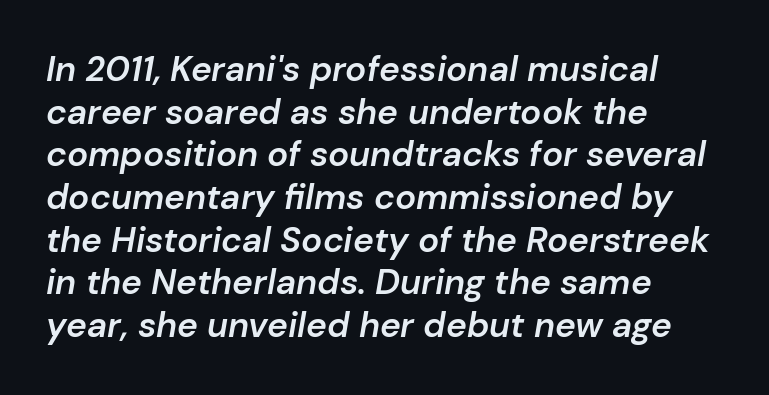
Q: Is the text bold? A: Semi-bold.
Q: Is the text italic (slanted)? A: Yes, it leans right by about 10 degrees.
Q: Is the text underlined? A: No.
Q: How is the paragraph aligned? A: Left-aligned.
Q: Is the spacing between letters normal or unusually wide? A: Normal.
Q: Width (condensed, normal, or wide)? A: Normal.
Q: Stroke contrast? A: Low.
Q: x-height? A: Medium.
Q: Monospaced? A: No.
